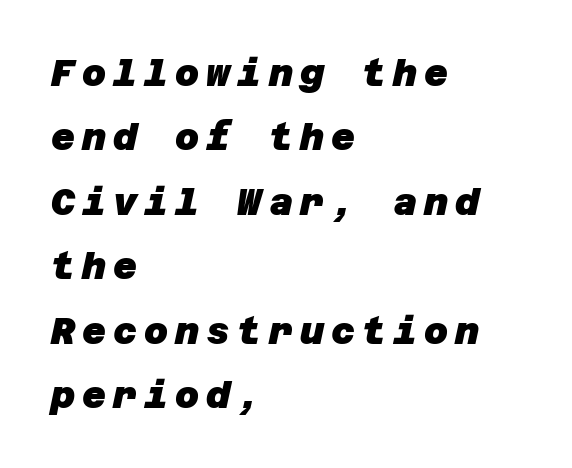
The image shows 37 px heavy sans-serif type; set left-aligned, line spacing 1.74x, not underlined; low stroke contrast and a large x-height.
